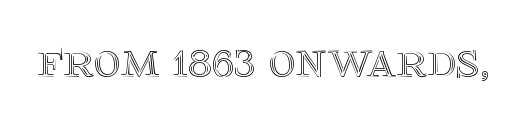
{"italic": "no", "width": "normal", "x_height": "large", "monospaced": "no", "underline": "no", "letter_spacing": "normal", "letter_spacing_em": 0.0, "glyph_px": 52}
